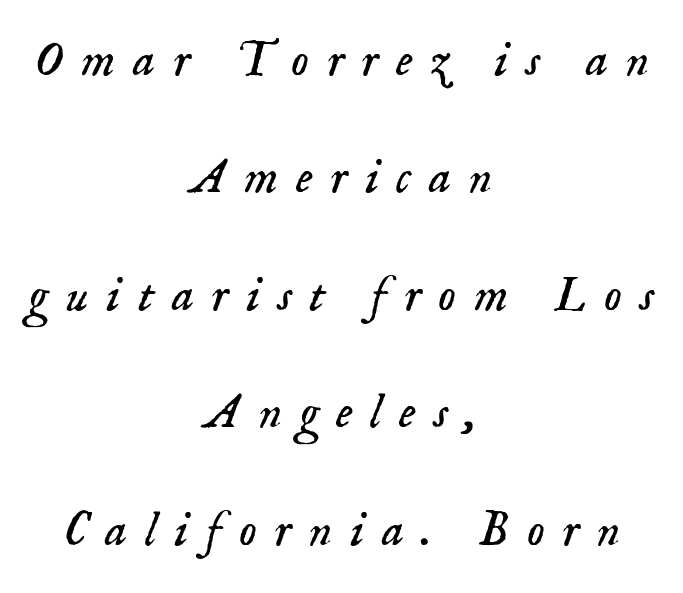
The image shows 50 px light serif type, italic (leaning right); set centered, loose line spacing (2.35x), unusually wide letter spacing (+0.35 em), not underlined; low stroke contrast and a small x-height.
